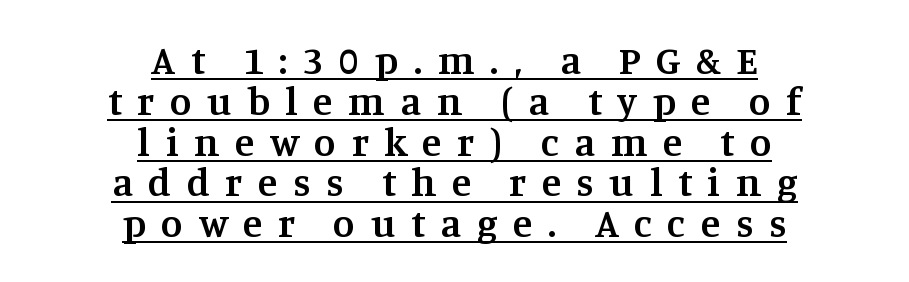
Q: Is the text bold? A: Semi-bold.
Q: Is the text italic (slanted)? A: No, it is upright.
Q: Is the typeface a serif or a sans-serif typeface? A: Serif.
Q: Is the text underlined? A: Yes.
Q: How is the paragraph aligned? A: Centered.
Q: Is the spacing between letters normal or unusually wide? A: Unusually wide.
Q: Is the spacing between lines tight, normal or loose? A: Tight.
Q: Width (condensed, normal, or wide)? A: Normal.
Q: Stroke contrast? A: Medium.
Q: x-height? A: Large.
Q: Monospaced? A: No.
